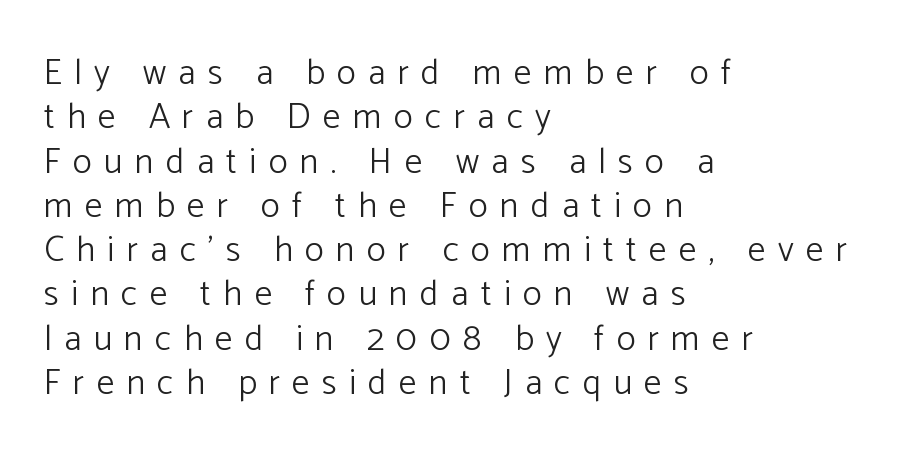
Weight: regular or lighter. The passage shown is typed in a proportional face where columns would drift. Display-style spreading of the glyphs; the letterfit is very open. A classic flush-left, rag-right setting is used for this passage. Notice how the stems are strictly vertical — no italics here. The glyphs in this specimen are sans serif.
